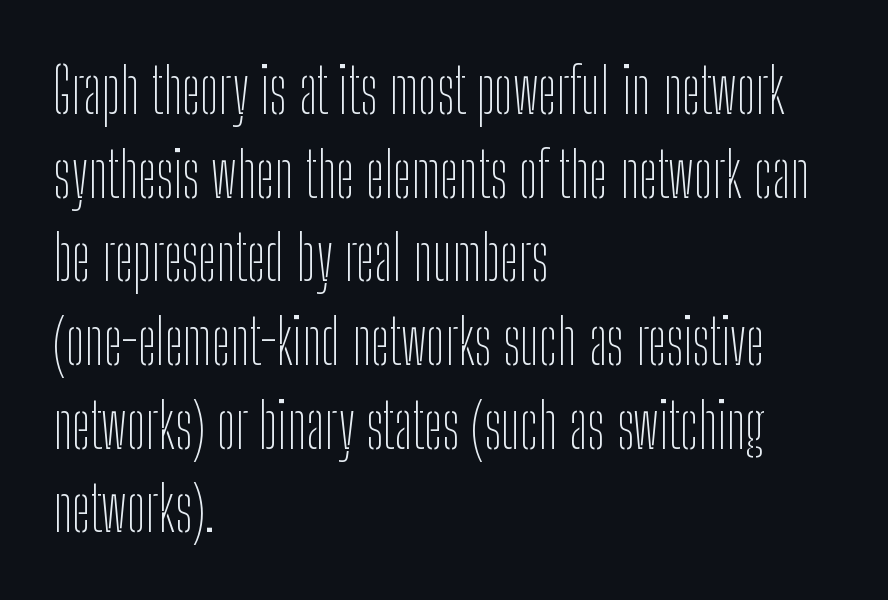
Caption: standard tracking, unaltered. Every row of glyphs begins at an identical x-position on the left. The designer left line spacing at the default. Any mark beneath the type? The region is blank. Classification — sans serif. This is roman type, the default non-slanted kind.
